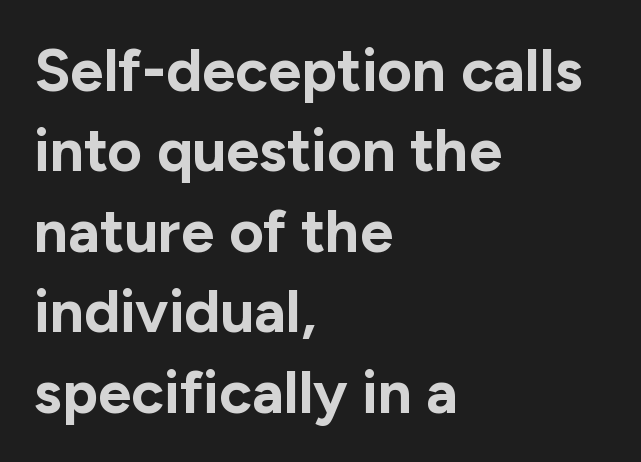
Q: Is the text bold? A: Yes.
Q: Is the text italic (slanted)? A: No, it is upright.
Q: Is the typeface a serif or a sans-serif typeface? A: Sans-serif.
Q: Is the text underlined? A: No.
Q: How is the paragraph aligned? A: Left-aligned.
Q: Is the spacing between letters normal or unusually wide? A: Normal.
Q: Is the spacing between lines tight, normal or loose? A: Normal.
Q: Width (condensed, normal, or wide)? A: Normal.
Q: Stroke contrast? A: Low.
Q: x-height? A: Medium.
Q: Monospaced? A: No.
